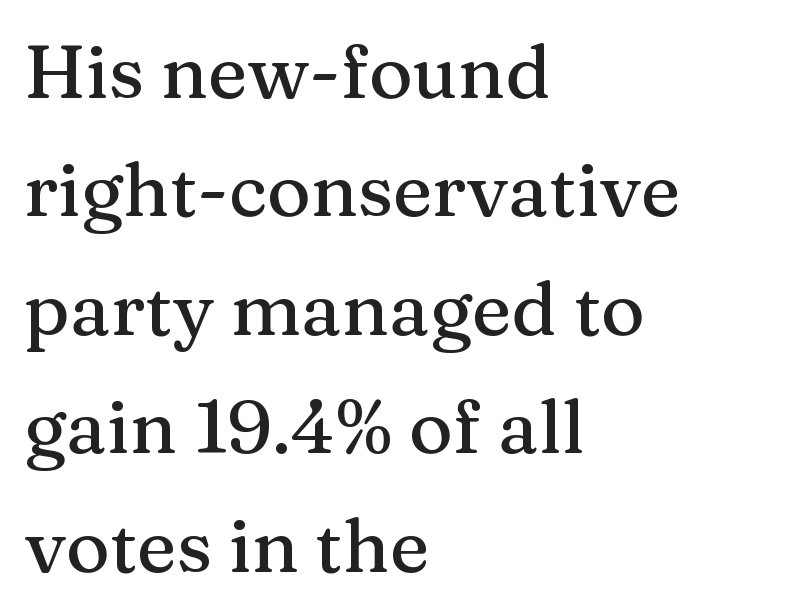
{"serif": "yes", "italic": "no", "width": "normal", "stroke_contrast": "medium", "x_height": "medium", "monospaced": "no", "underline": "no", "align": "left", "line_spacing": "normal", "line_spacing_ratio": 1.58, "letter_spacing": "normal", "letter_spacing_em": 0.0, "glyph_px": 75}
